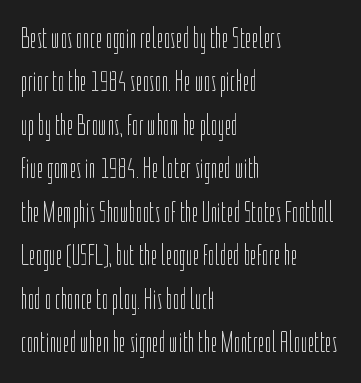
Here the designer chose a conventional face with non-uniform glyph widths. A typesetter would label this face a sans. This sample uses an upright cut, with every glyph sitting square on the baseline. Alignment: flush left. Any mark beneath the type? The region is blank.
